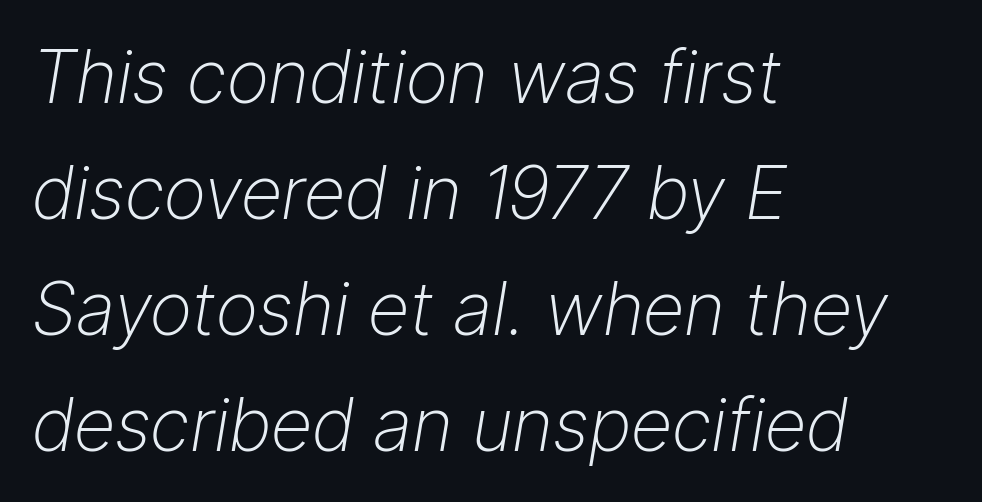
{"italic": "yes", "lean": "right", "slant_degrees": 9, "bold": "no", "weight": "light", "width": "normal", "stroke_contrast": "low", "x_height": "medium", "monospaced": "no", "underline": "no", "align": "left", "line_spacing": "normal", "line_spacing_ratio": 1.59, "letter_spacing": "normal", "letter_spacing_em": 0.0, "glyph_px": 73}
